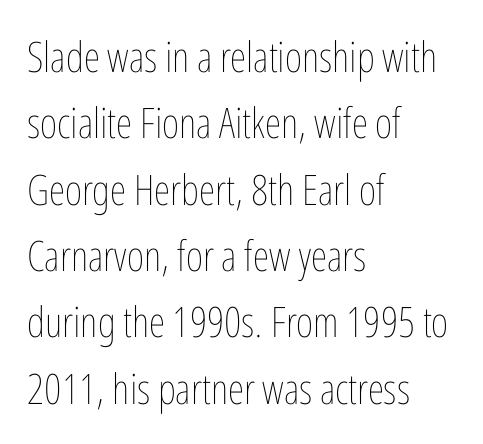
The type sits square on the baseline with zero lean. Honestly, the letter spacing is just normal — you wouldn't notice it. Any mark beneath the type? The region is blank. Rows of type keep a routine distance in the vertical direction.
